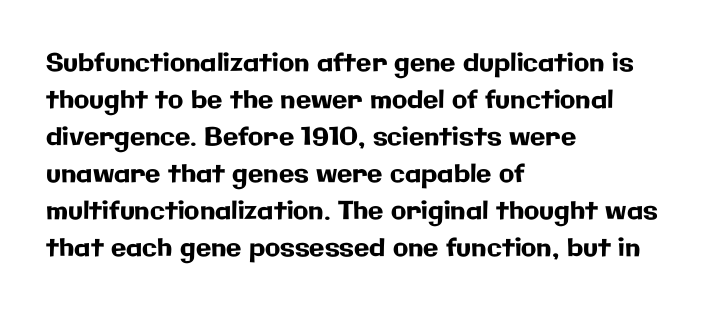
Q: Is the text italic (slanted)? A: No, it is upright.
Q: Is the text underlined? A: No.
Q: How is the paragraph aligned? A: Left-aligned.
Q: Is the spacing between letters normal or unusually wide? A: Normal.
Q: Is the spacing between lines tight, normal or loose? A: Normal.
